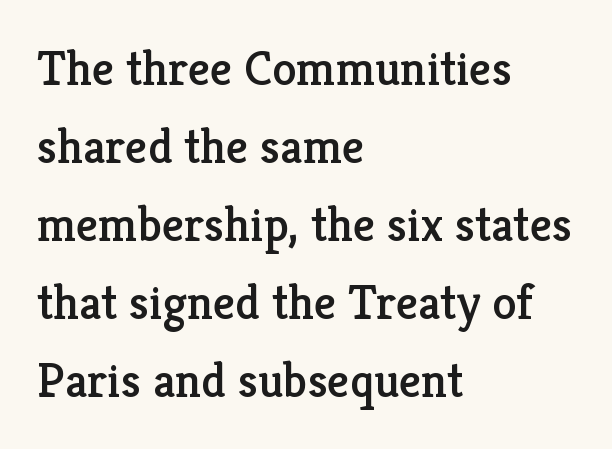
{"serif": "yes", "italic": "no", "width": "normal", "stroke_contrast": "low", "x_height": "medium", "monospaced": "no", "underline": "no", "align": "left", "line_spacing": "normal", "line_spacing_ratio": 1.59, "letter_spacing": "normal", "letter_spacing_em": 0.0, "glyph_px": 49}
